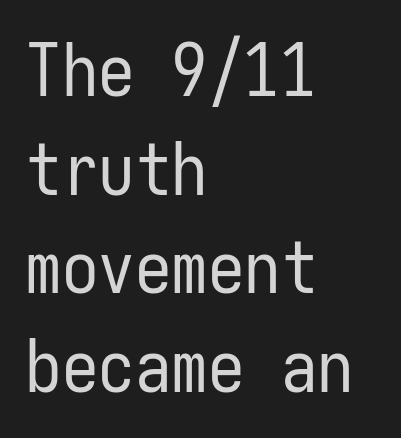
{"serif": "no", "italic": "no", "bold": "no", "weight": "regular", "width": "condensed", "stroke_contrast": "low", "x_height": "medium", "monospaced": "yes", "underline": "no", "align": "left", "line_spacing": "normal", "line_spacing_ratio": 1.35, "letter_spacing": "normal", "letter_spacing_em": 0.0, "glyph_px": 73}
